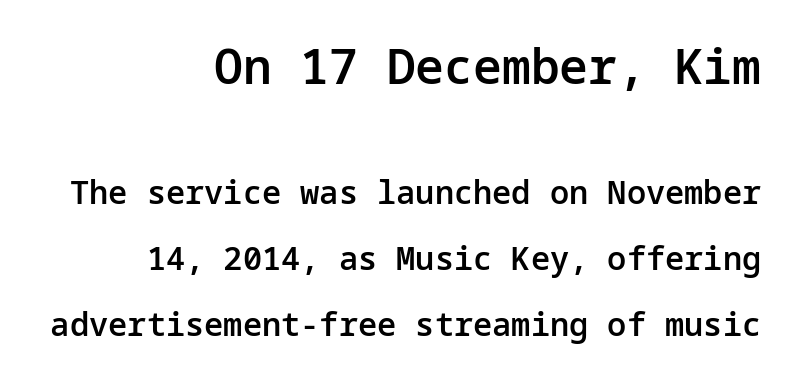
{"serif": "no", "italic": "no", "bold": "semi", "weight": "semibold", "width": "normal", "stroke_contrast": "low", "x_height": "medium", "underline": "no", "align": "right", "line_spacing": "loose", "line_spacing_ratio": 2.06, "letter_spacing": "normal", "letter_spacing_em": 0.0, "larger_block": "first", "size_ratio": 1.5, "glyph_px": 48}
